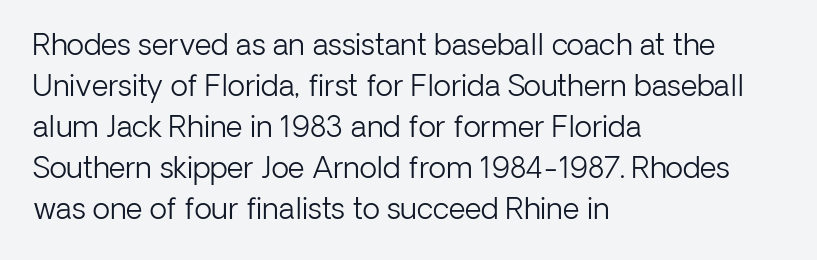
The image shows 29 px light sans-serif type, upright; set left-aligned, normal line spacing (1.41x), normal letter spacing, not underlined; low stroke contrast and a medium x-height.
